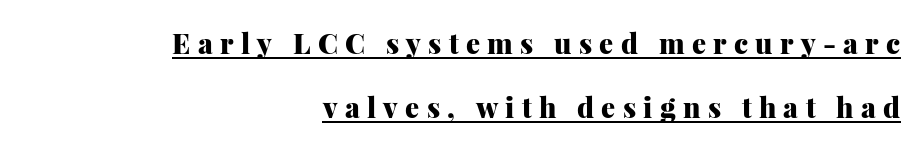
{"serif": "yes", "italic": "no", "bold": "yes", "weight": "heavy", "width": "normal", "stroke_contrast": "medium", "x_height": "medium", "monospaced": "no", "underline": "yes", "align": "right", "line_spacing": "loose", "line_spacing_ratio": 2.29, "letter_spacing": "wide", "letter_spacing_em": 0.26, "glyph_px": 28}
